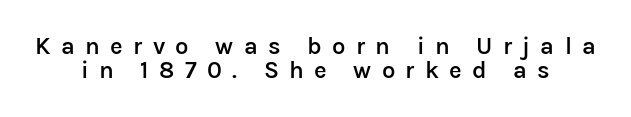
Q: Is the text bold? A: Semi-bold.
Q: Is the text italic (slanted)? A: No, it is upright.
Q: Is the text underlined? A: No.
Q: How is the paragraph aligned? A: Centered.
Q: Is the spacing between letters normal or unusually wide? A: Unusually wide.
Q: Is the spacing between lines tight, normal or loose? A: Tight.
